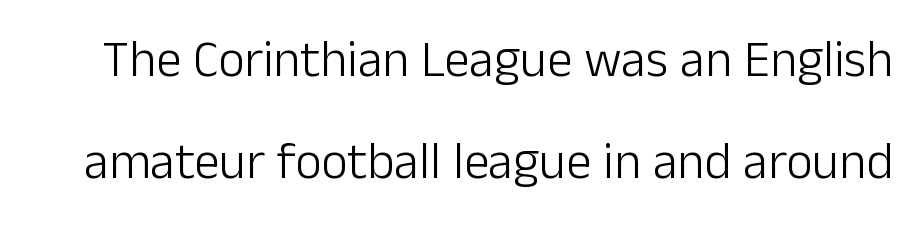
Q: Is the text bold? A: No.
Q: Is the text italic (slanted)? A: No, it is upright.
Q: Is the typeface a serif or a sans-serif typeface? A: Sans-serif.
Q: Is the text underlined? A: No.
Q: Is the spacing between letters normal or unusually wide? A: Normal.
Q: Is the spacing between lines tight, normal or loose? A: Loose.
Q: Width (condensed, normal, or wide)? A: Normal.
Q: Stroke contrast? A: Low.
Q: x-height? A: Medium.
Q: Monospaced? A: No.
